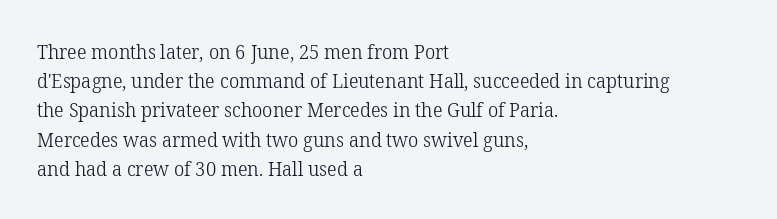
The image shows 20 px text type, upright; set left-aligned, normal line spacing (1.46x), normal letter spacing, not underlined.
